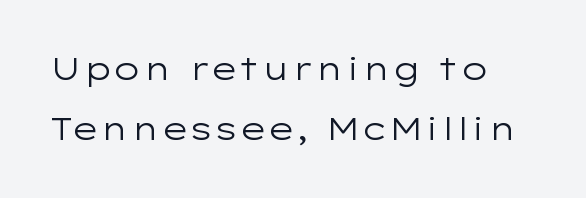
Q: Is the text bold? A: No.
Q: Is the text italic (slanted)? A: No, it is upright.
Q: Is the typeface a serif or a sans-serif typeface? A: Sans-serif.
Q: Is the text underlined? A: No.
Q: Is the spacing between letters normal or unusually wide? A: Normal.
Q: Is the spacing between lines tight, normal or loose? A: Loose.
Q: Width (condensed, normal, or wide)? A: Wide.
Q: Stroke contrast? A: Low.
Q: x-height? A: Medium.
Q: Monospaced? A: No.
